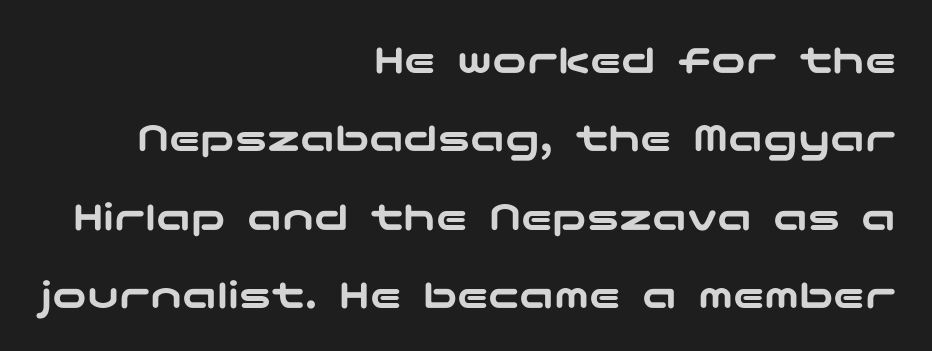
{"serif": "no", "italic": "no", "width": "wide", "stroke_contrast": "low", "x_height": "medium", "underline": "no", "align": "right", "line_spacing_ratio": 1.82, "letter_spacing": "normal", "letter_spacing_em": 0.0, "glyph_px": 43}
